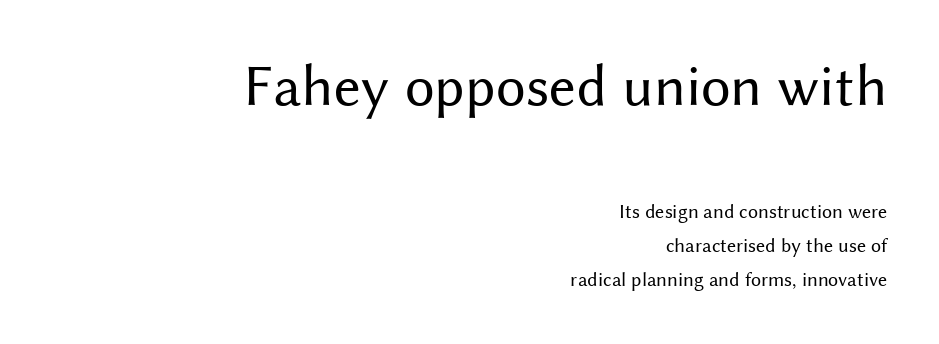
The image shows 59 px regular-weight sans-serif type, upright; set right-aligned, line spacing 1.71x, normal letter spacing, not underlined; the first (top) block is 2.95x larger; medium stroke contrast and a medium x-height.
